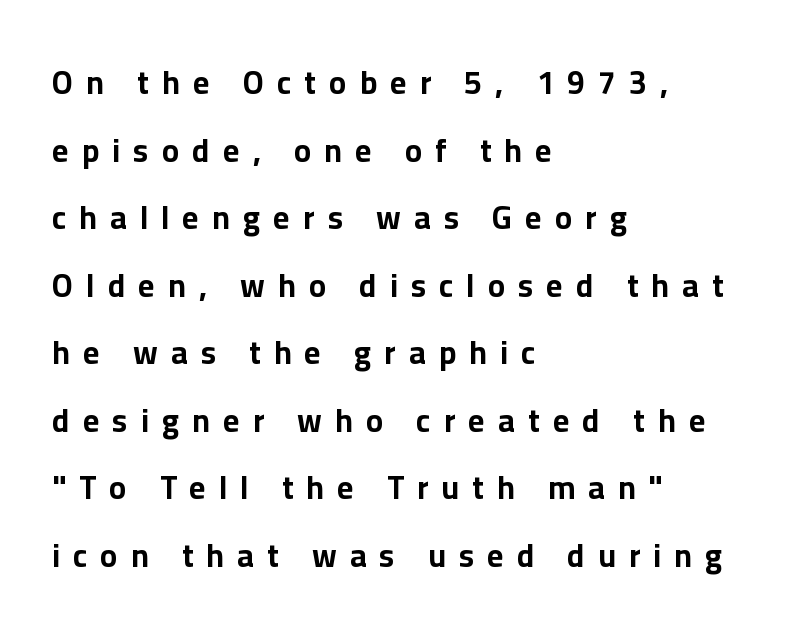
{"serif": "no", "italic": "no", "bold": "yes", "weight": "bold", "width": "normal", "stroke_contrast": "low", "x_height": "medium", "monospaced": "no", "underline": "no", "align": "left", "line_spacing": "loose", "line_spacing_ratio": 2.11, "letter_spacing": "wide", "letter_spacing_em": 0.41, "glyph_px": 32}
